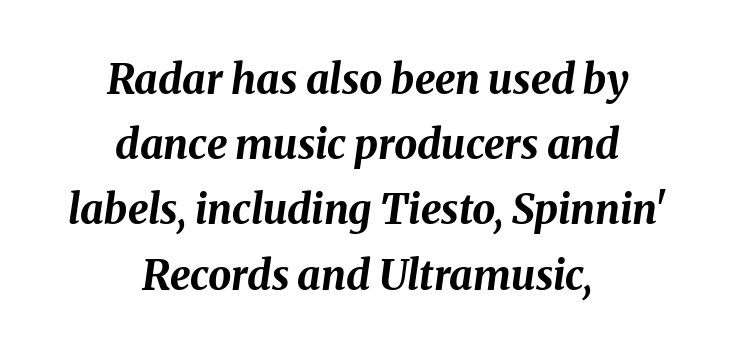
The image shows 41 px bold type, italic (leaning right); set centered, normal line spacing (1.59x), normal letter spacing, not underlined; medium stroke contrast and a medium x-height.
